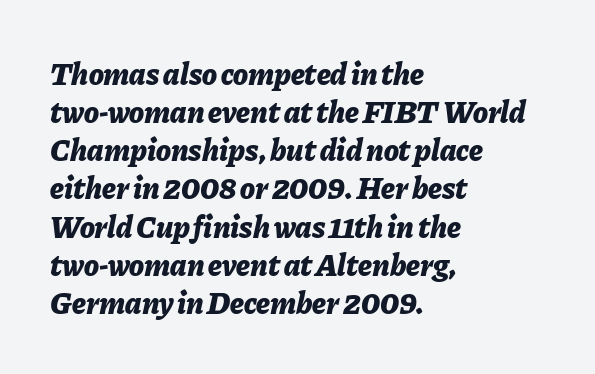
Rendered with sloped, italic letterforms. Strong, thick strokes mark this as bold type. Think of a printed novel: that variable character pitch is what you see here. The typesetter chose a ragged-right arrangement here.
